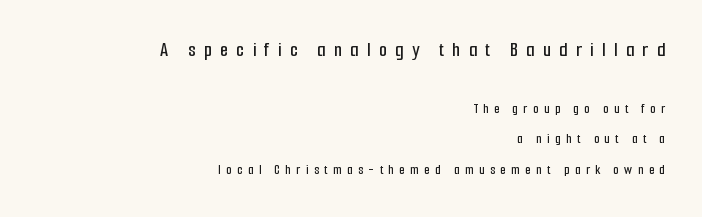
{"italic": "no", "underline": "no", "align": "right", "line_spacing": "loose", "line_spacing_ratio": 2.19, "letter_spacing": "wide", "letter_spacing_em": 0.39, "larger_block": "first", "size_ratio": 1.5, "glyph_px": 21}
